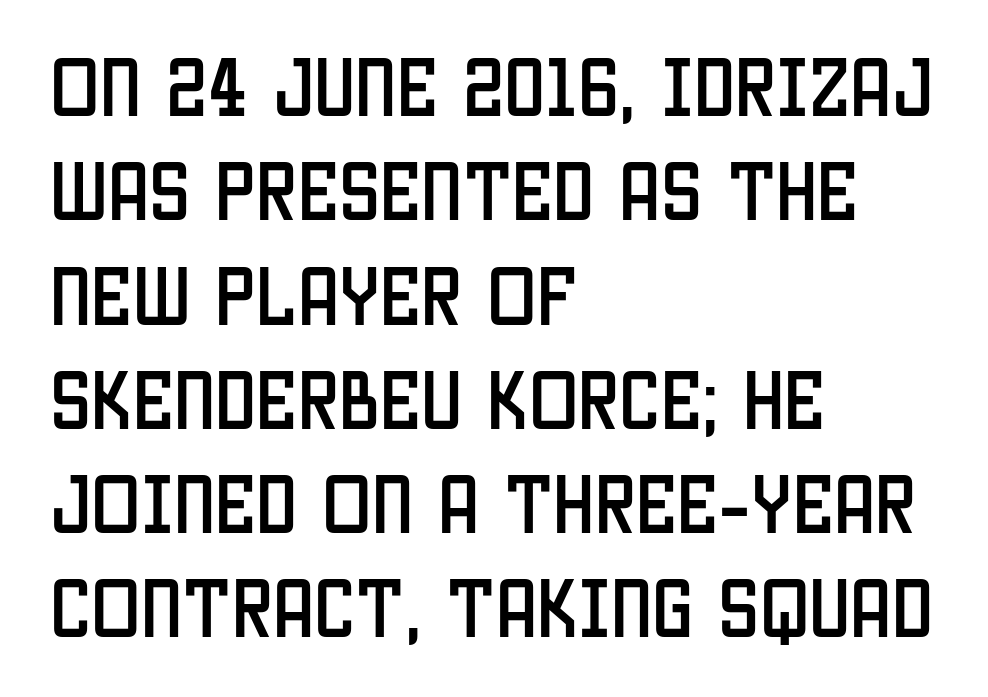
Inter-character spacing is left at the font's built-in metrics. Regular leading. The letters stand upright; this is a roman face. Examine the stroke ends and you'll find no serifs. Short and long lines alike share a common starting point at left. The foot of each line stays bare and open.
